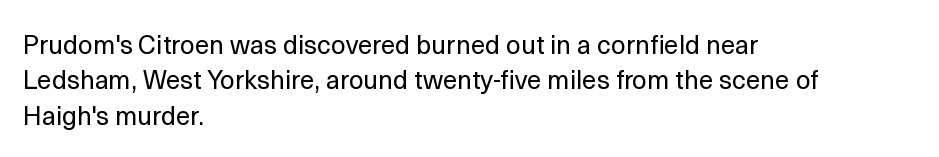
Vertically, the passage feels balanced, rows spaced as you'd expect. No italicization has been applied; the sample stays upright. A bare baseline throughout the passage. Think standard paragraph weight, or any step lighter than that.
